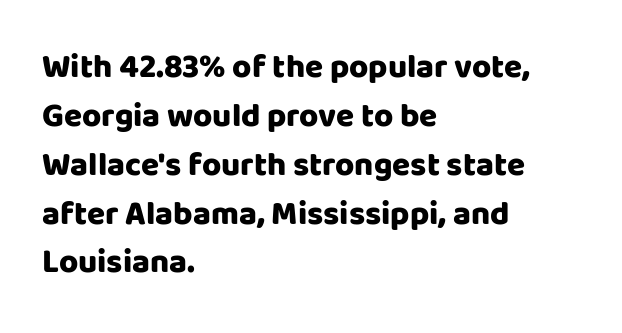
{"serif": "no", "italic": "no", "bold": "yes", "weight": "heavy", "width": "normal", "stroke_contrast": "low", "x_height": "large", "monospaced": "no", "underline": "no", "align": "left", "line_spacing": "normal", "line_spacing_ratio": 1.48, "letter_spacing": "normal", "letter_spacing_em": 0.0, "glyph_px": 33}
